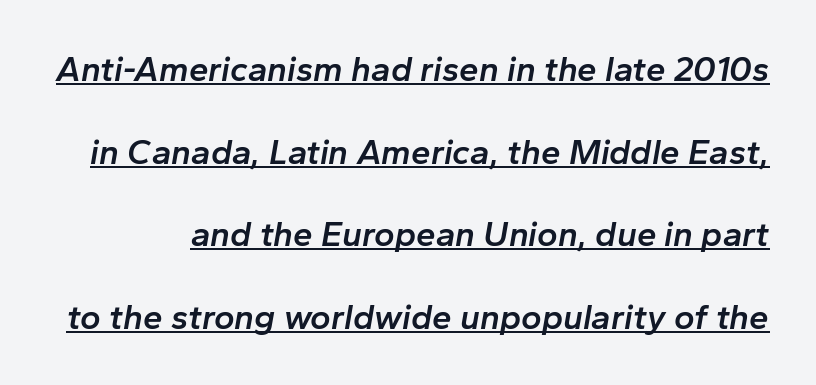
The image shows 35 px semibold type, italic (leaning right); set loose line spacing (2.36x), normal letter spacing, underlined; low stroke contrast and a medium x-height.
